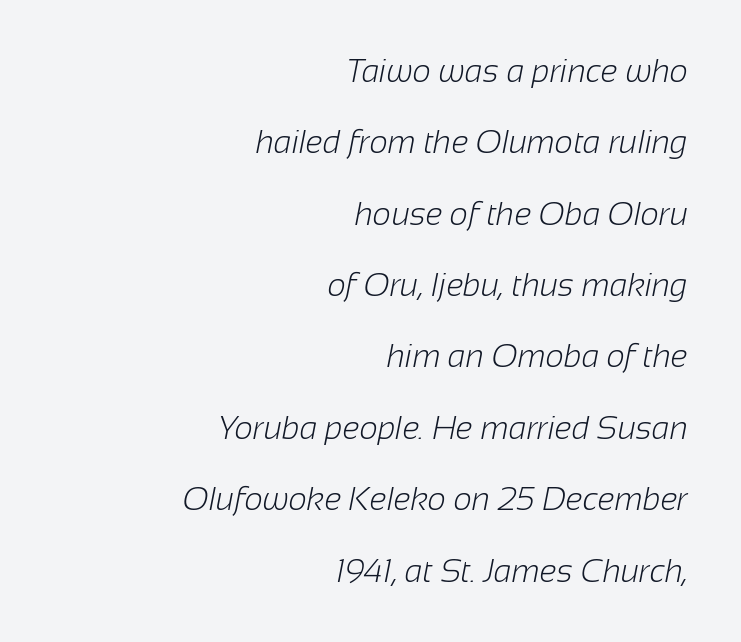
The image shows 32 px light sans-serif type; set right-aligned, loose line spacing (2.23x), normal letter spacing, not underlined; low stroke contrast and a medium x-height.
